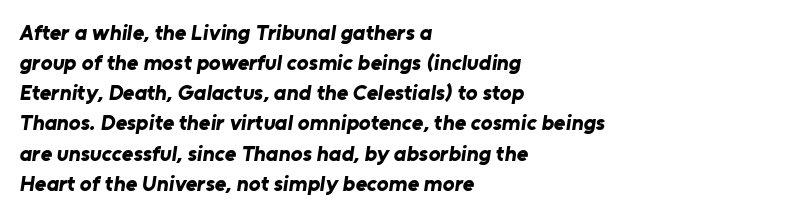
This rendering uses left alignment, leaving the right contour irregular. These words are printed bold, with thick strokes throughout. Honestly, there is no underline to notice here at all. Spacing between characters is what you'd get straight out of the box. Normally led — the rows are evenly, conventionally spaced.
